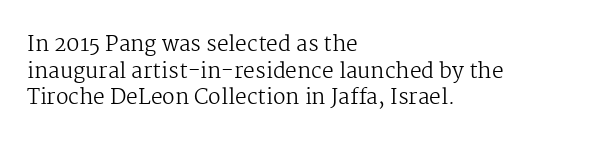
{"italic": "no", "bold": "no", "underline": "no", "align": "left", "line_spacing": "normal", "line_spacing_ratio": 1.27, "letter_spacing": "normal", "letter_spacing_em": 0.0, "glyph_px": 21}
